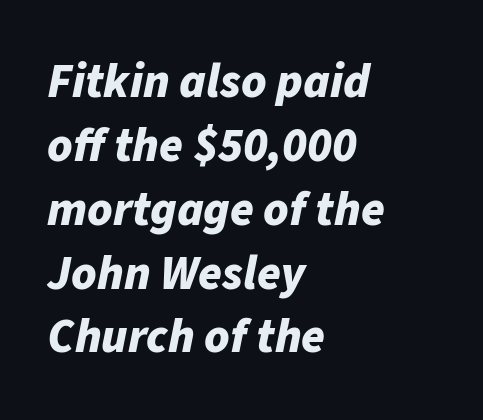
Nothing unusual about the tracking: characters are spaced as the font intends. Note the varied advance widths — an 'i' is clearly narrower than an 'm'. The gap between lines stays unmarked. Posture: slanted. Evenly set lines give the paragraph a standard silhouette.
